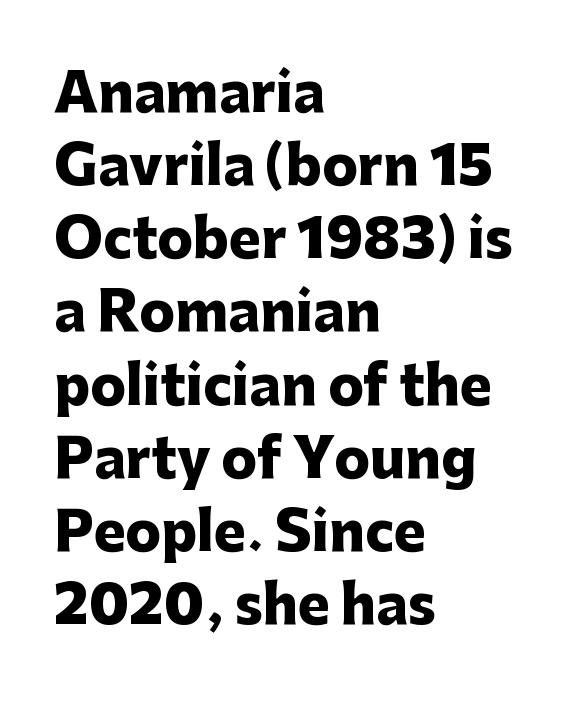
Spacing verdict: proportional, widths tailored to each character. In terms of posture, this sample is upright. I'd describe the lettering as bold — thick and assertive. Inter-character spacing is left at the font's built-in metrics. Leftover space on each line is placed entirely after the last word. The specimen omits any rule beneath the text block's lines.
